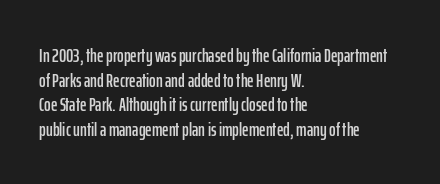
{"italic": "no", "underline": "no", "align": "left", "line_spacing_ratio": 1.23, "letter_spacing": "normal", "letter_spacing_em": 0.0, "glyph_px": 20}
